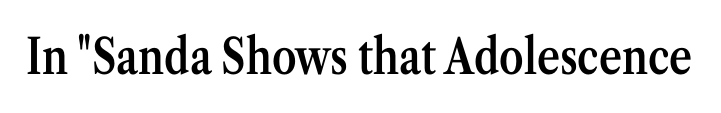
Q: Is the text bold? A: Semi-bold.
Q: Is the text italic (slanted)? A: No, it is upright.
Q: Is the typeface a serif or a sans-serif typeface? A: Serif.
Q: Is the text underlined? A: No.
Q: Is the spacing between letters normal or unusually wide? A: Normal.
Q: Width (condensed, normal, or wide)? A: Condensed.
Q: Stroke contrast? A: Medium.
Q: x-height? A: Medium.
Q: Monospaced? A: No.
